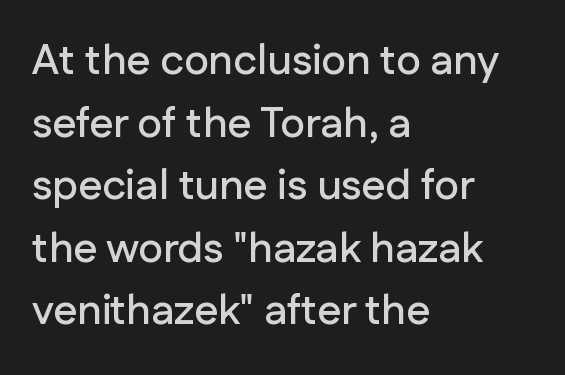
Does the lettering tilt? It doesn't — this is upright. In terms of letterform style, serifs are entirely absent. This rendering uses left alignment, leaving the right contour irregular. Observe the ordinary spacing: letters are neighbours, not strangers. Each letter keeps its own natural width here, so spacing adapts to shape.
